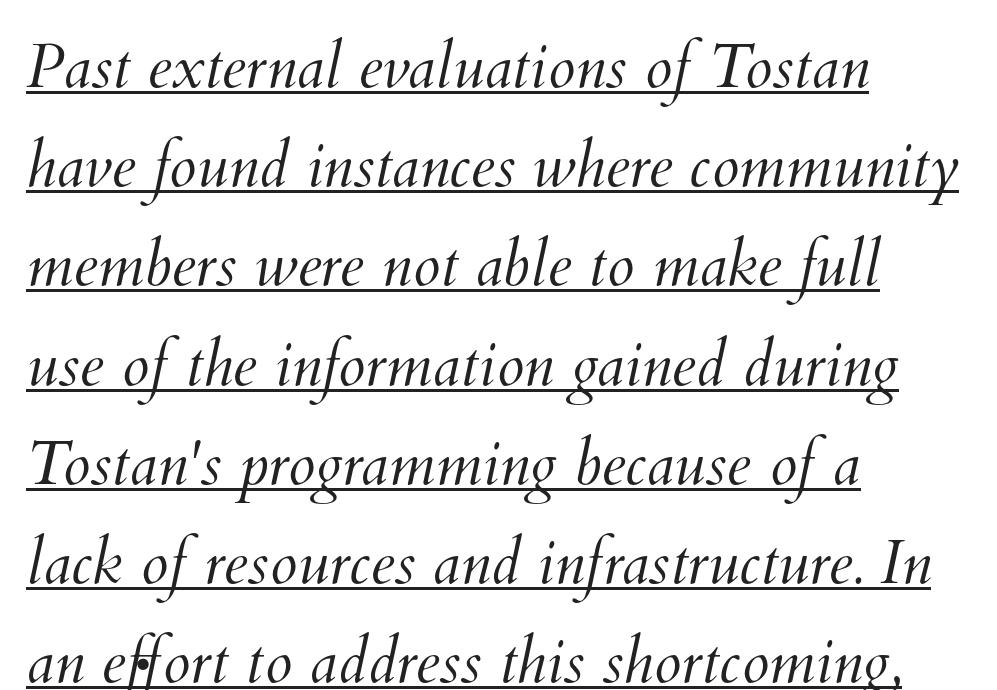
Beneath each row of characters lies a ruled line. Alignment: flush left. Summary of vertical rhythm: regular, with standard interline spacing. The typeface has the unassuming heft of standard copy or less. The line texture is even and compact thanks to regular tracking.
